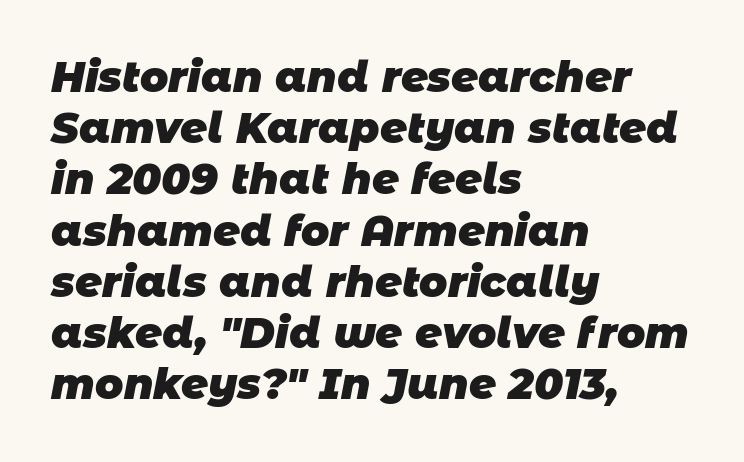
The image shows 42 px heavy sans-serif type; set left-aligned, line spacing 1.22x, normal letter spacing, not underlined; low stroke contrast and a large x-height.
